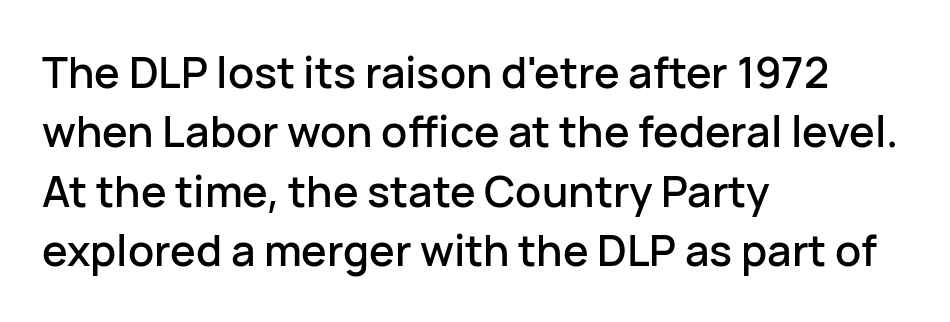
Q: Is the text italic (slanted)? A: No, it is upright.
Q: Is the typeface a serif or a sans-serif typeface? A: Sans-serif.
Q: Is the text underlined? A: No.
Q: How is the paragraph aligned? A: Left-aligned.
Q: Is the spacing between letters normal or unusually wide? A: Normal.
Q: Is the spacing between lines tight, normal or loose? A: Normal.
Q: Width (condensed, normal, or wide)? A: Normal.
Q: Stroke contrast? A: Low.
Q: x-height? A: Medium.
Q: Monospaced? A: No.
